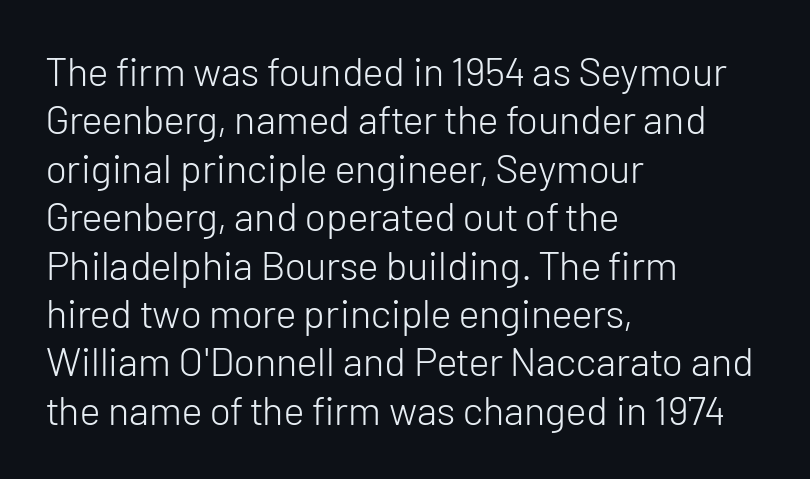
Q: Is the text bold? A: No.
Q: Is the text italic (slanted)? A: No, it is upright.
Q: Is the typeface a serif or a sans-serif typeface? A: Sans-serif.
Q: Is the text underlined? A: No.
Q: How is the paragraph aligned? A: Left-aligned.
Q: Is the spacing between letters normal or unusually wide? A: Normal.
Q: Width (condensed, normal, or wide)? A: Normal.
Q: Stroke contrast? A: Low.
Q: x-height? A: Medium.
Q: Monospaced? A: No.
